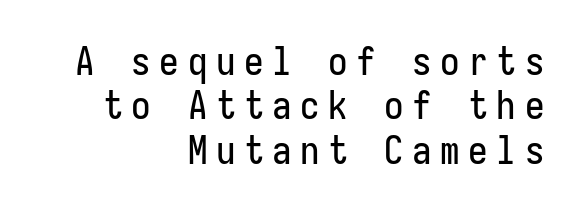
Q: Is the text italic (slanted)? A: No, it is upright.
Q: Is the typeface a serif or a sans-serif typeface? A: Sans-serif.
Q: Is the text underlined? A: No.
Q: How is the paragraph aligned? A: Right-aligned.
Q: Is the spacing between letters normal or unusually wide? A: Unusually wide.
Q: Is the spacing between lines tight, normal or loose? A: Tight.
Q: Width (condensed, normal, or wide)? A: Condensed.
Q: Stroke contrast? A: Low.
Q: x-height? A: Medium.
